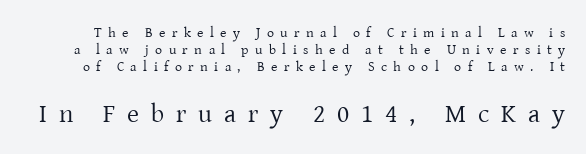
Q: Is the text bold? A: No.
Q: Is the text italic (slanted)? A: No, it is upright.
Q: Is the text underlined? A: No.
Q: Is the spacing between letters normal or unusually wide? A: Unusually wide.
Q: Which block of text is set in a larger size, the first (top) or the second (bottom)? A: The second (bottom) one.
